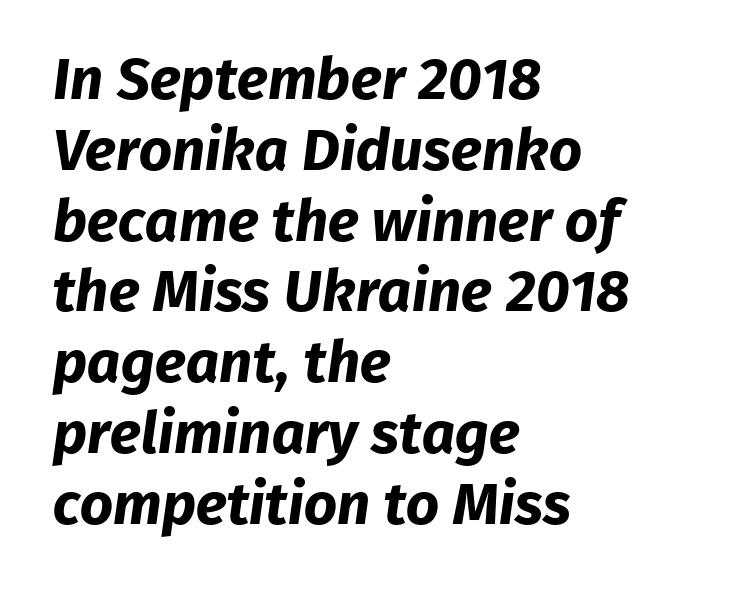
The face used here is rendered with its standard letterfit. Each letter keeps its own natural width here, so spacing adapts to shape. Each line starts at the same left margin while the right side varies. The glyphs have the mass of a bold cut.
